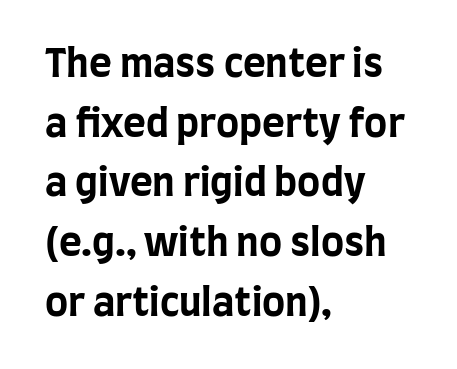
{"serif": "no", "italic": "no", "bold": "yes", "weight": "bold", "width": "condensed", "stroke_contrast": "low", "x_height": "large", "monospaced": "no", "underline": "no", "align": "left", "line_spacing": "normal", "line_spacing_ratio": 1.53, "letter_spacing": "normal", "letter_spacing_em": 0.0, "glyph_px": 39}
